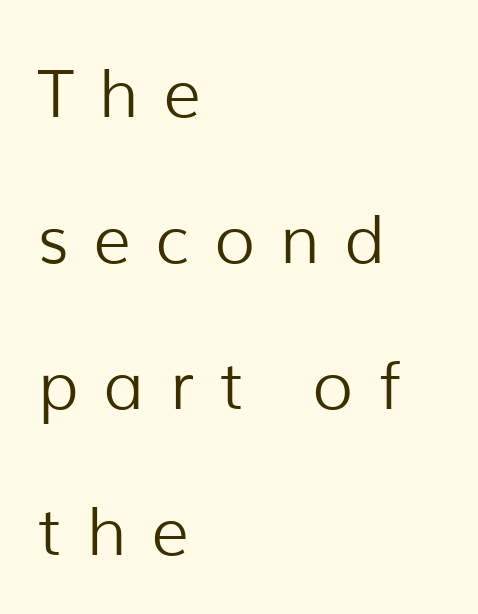
{"serif": "no", "italic": "no", "bold": "no", "weight": "light", "width": "normal", "stroke_contrast": "low", "x_height": "medium", "monospaced": "no", "underline": "no", "align": "left", "line_spacing": "loose", "line_spacing_ratio": 2.21, "letter_spacing": "wide", "letter_spacing_em": 0.38, "glyph_px": 66}
